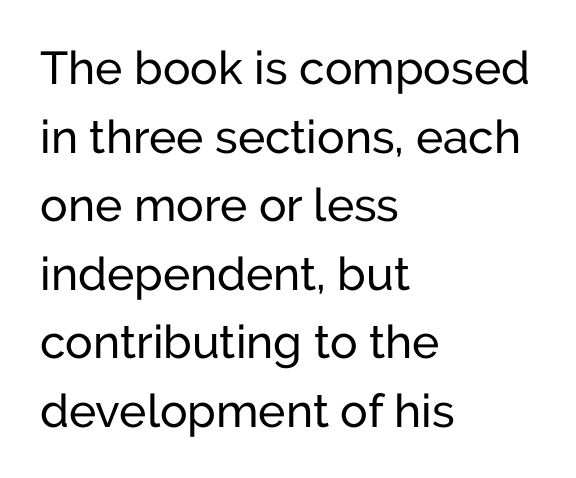
{"serif": "no", "italic": "no", "bold": "no", "weight": "regular", "width": "normal", "stroke_contrast": "low", "x_height": "medium", "monospaced": "no", "underline": "no", "align": "left", "line_spacing": "normal", "line_spacing_ratio": 1.49, "letter_spacing": "normal", "letter_spacing_em": 0.0, "glyph_px": 46}
